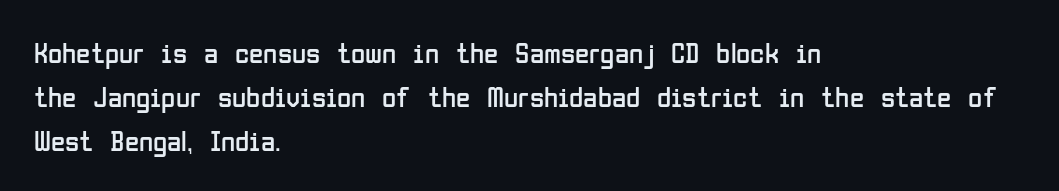
The image shows 29 px regular-weight, condensed sans-serif type, upright; set left-aligned, normal line spacing (1.51x), normal letter spacing, not underlined; low stroke contrast and a medium x-height.
